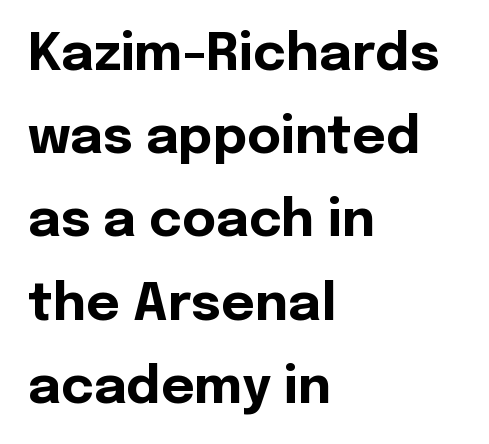
No feet cap the strokes, marking this as sans-serif type. The passage shown is typed in a proportional face where columns would drift. The text block is weighted toward the left margin, trailing off unevenly rightward. The block of text has a typical density, with ordinary space between rows. Letter spacing: default. The gap between lines stays unmarked.
